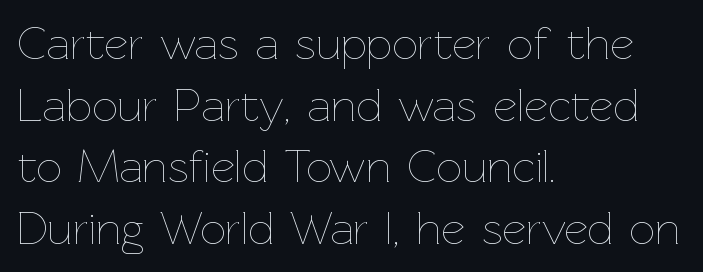
{"italic": "no", "bold": "no", "weight": "thin", "width": "normal", "stroke_contrast": "low", "x_height": "medium", "monospaced": "no", "underline": "no", "align": "left", "line_spacing": "normal", "line_spacing_ratio": 1.34, "letter_spacing": "normal", "letter_spacing_em": 0.0, "glyph_px": 46}
